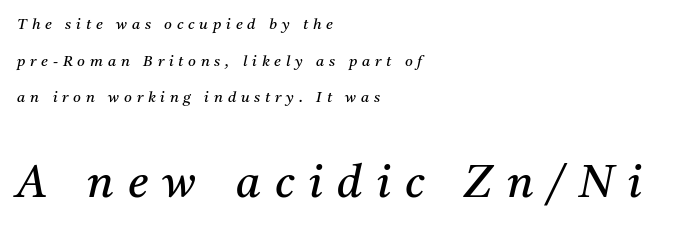
Alignment: flush left. In this sample the second text group is rendered at the bigger scale. Each row of text sits above clean, open space. Character widths vary here, with narrow letters taking less room than wide ones. Someone cranked the tracking dial way up on this one. In terms of leading, this rendering errs on the spacious side.
